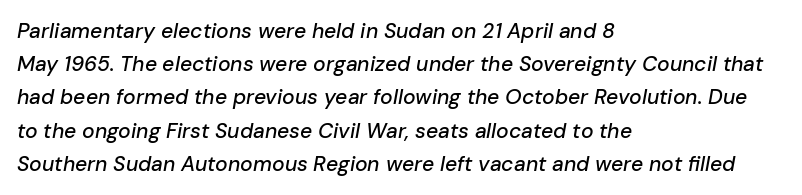
Q: Is the text italic (slanted)? A: Yes, it leans right by about 10 degrees.
Q: Is the text underlined? A: No.
Q: How is the paragraph aligned? A: Left-aligned.
Q: Is the spacing between letters normal or unusually wide? A: Normal.
Q: Is the spacing between lines tight, normal or loose? A: Normal.
